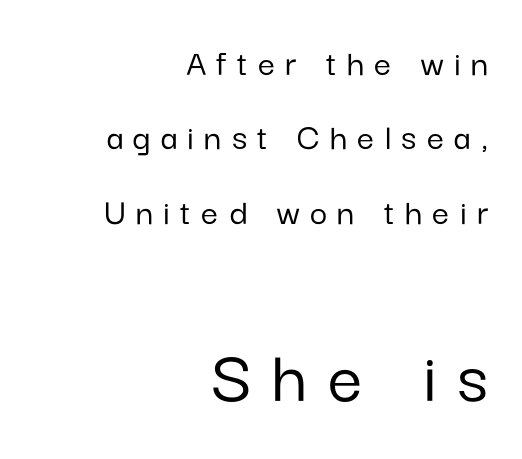
Here the second block reads like a headline and the first like body copy. A sans-serif font was chosen for this passage. Words float on clear page, feet unadorned. The lines are quadded right.
